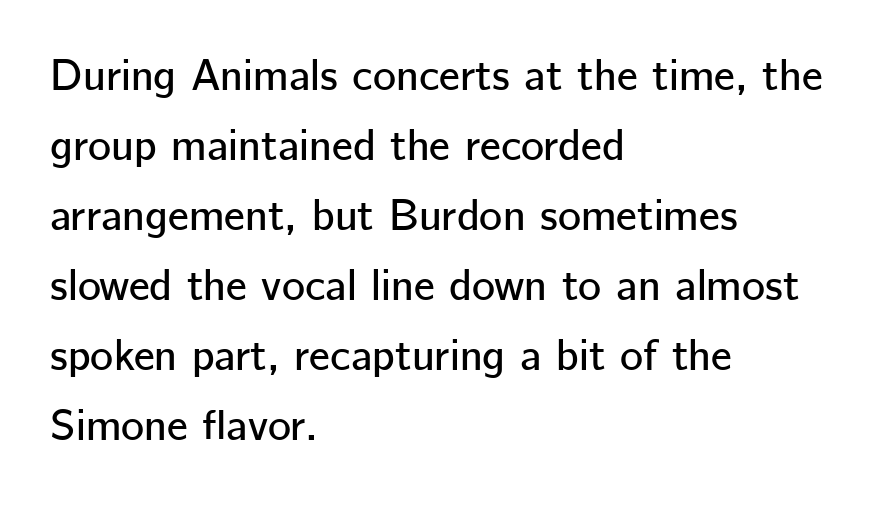
Q: Is the text italic (slanted)? A: No, it is upright.
Q: Is the typeface a serif or a sans-serif typeface? A: Sans-serif.
Q: Is the text underlined? A: No.
Q: How is the paragraph aligned? A: Left-aligned.
Q: Is the spacing between letters normal or unusually wide? A: Normal.
Q: Is the spacing between lines tight, normal or loose? A: Normal.
Q: Width (condensed, normal, or wide)? A: Normal.
Q: Stroke contrast? A: Low.
Q: x-height? A: Medium.
Q: Monospaced? A: No.
